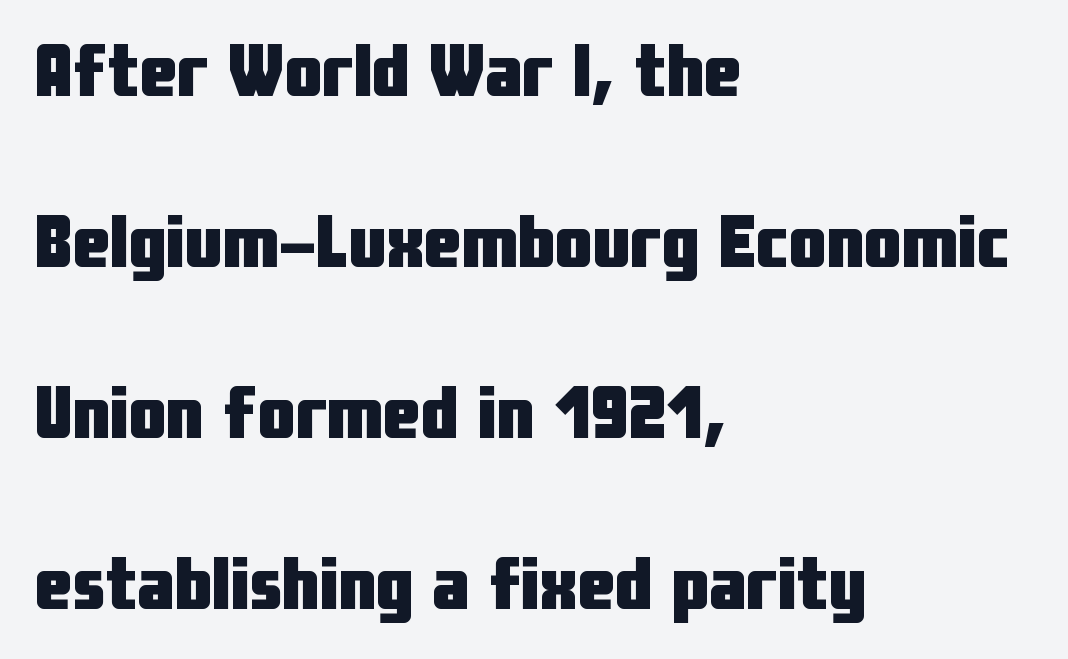
The image shows 75 px heavy, condensed sans-serif type, upright; set left-aligned, loose line spacing (2.28x), normal letter spacing, not underlined; low stroke contrast and a medium x-height.
